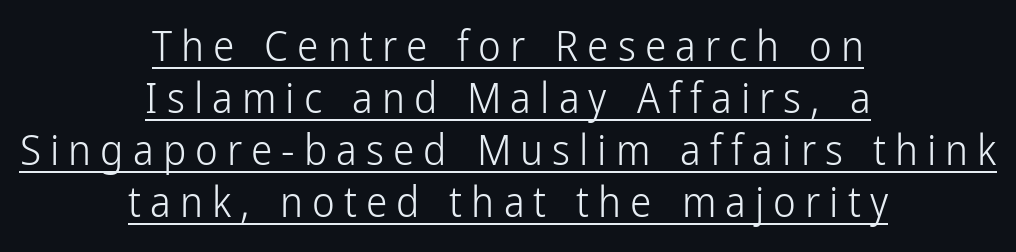
{"serif": "no", "italic": "no", "bold": "no", "weight": "light", "width": "condensed", "stroke_contrast": "low", "x_height": "medium", "monospaced": "no", "underline": "yes", "align": "center", "line_spacing_ratio": 1.21, "letter_spacing": "wide", "letter_spacing_em": 0.21, "glyph_px": 43}
